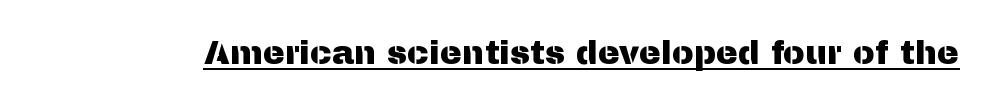
{"serif": "no", "italic": "no", "width": "normal", "stroke_contrast": "medium", "x_height": "medium", "monospaced": "no", "underline": "yes", "letter_spacing": "normal", "letter_spacing_em": 0.0, "glyph_px": 33}
